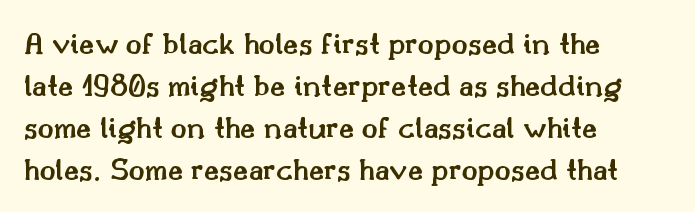
{"serif": "yes", "italic": "no", "bold": "semi", "weight": "semibold", "width": "normal", "stroke_contrast": "medium", "x_height": "small", "monospaced": "no", "underline": "no", "align": "left", "line_spacing": "normal", "line_spacing_ratio": 1.27, "letter_spacing": "normal", "letter_spacing_em": 0.0, "glyph_px": 33}
